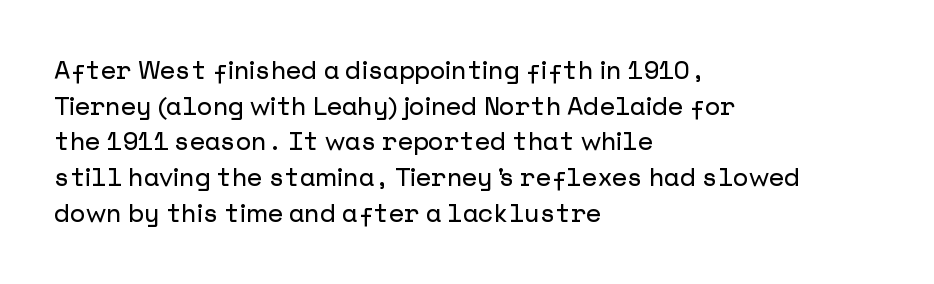
The image shows 25 px text type, upright; set left-aligned, normal line spacing (1.43x), normal letter spacing, not underlined.
